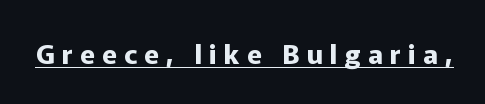
Q: Is the text bold? A: Yes.
Q: Is the text italic (slanted)? A: No, it is upright.
Q: Is the text underlined? A: Yes.
Q: Is the spacing between letters normal or unusually wide? A: Unusually wide.
